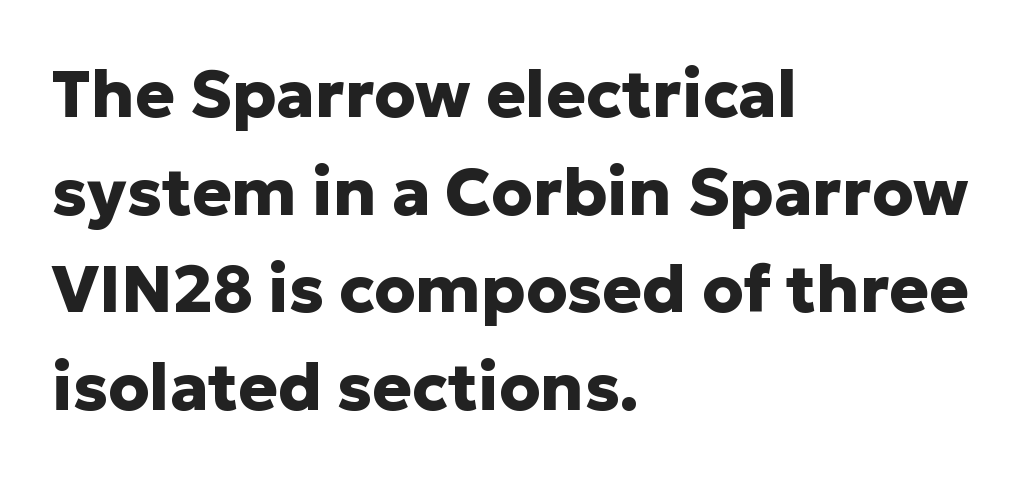
Q: Is the text bold? A: Yes.
Q: Is the text italic (slanted)? A: No, it is upright.
Q: Is the typeface a serif or a sans-serif typeface? A: Sans-serif.
Q: Is the text underlined? A: No.
Q: How is the paragraph aligned? A: Left-aligned.
Q: Is the spacing between letters normal or unusually wide? A: Normal.
Q: Is the spacing between lines tight, normal or loose? A: Normal.
Q: Width (condensed, normal, or wide)? A: Normal.
Q: Stroke contrast? A: Low.
Q: x-height? A: Medium.
Q: Monospaced? A: No.
